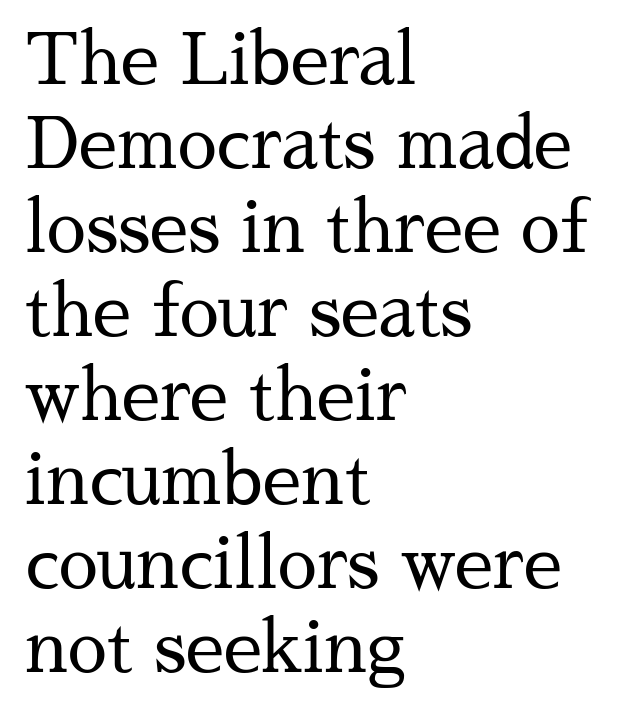
The glyphs are unaccompanied by any horizontal stroke below them. The weight would be labelled regular, book, light, or lighter still. Character widths vary here, with narrow letters taking less room than wide ones. Compared with a centered layout, this one pins lines to the left instead. The face used here is seriffed, in the tradition of book romans.
